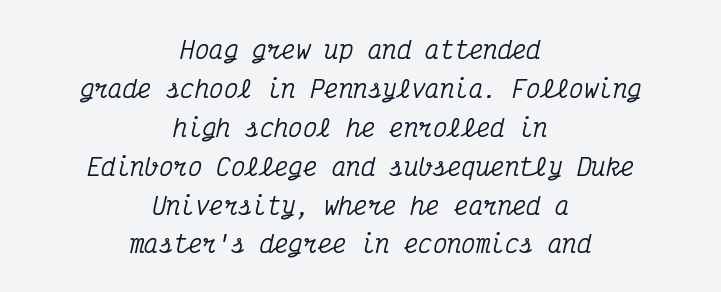
Regarding leading, the lines here are spaced in the standard way. The passage shown has conventional tracking throughout. Check the space under the baseline: it is left empty. The paragraph shown floats in the horizontal middle. Posture: slanted.
